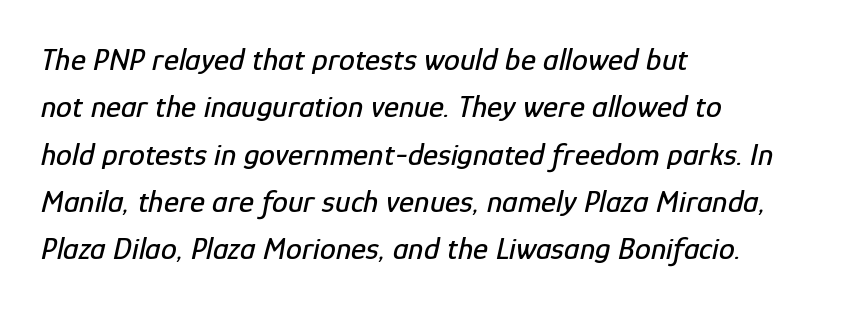
{"italic": "yes", "lean": "right", "slant_degrees": 12, "width": "condensed", "stroke_contrast": "low", "x_height": "medium", "monospaced": "no", "underline": "no", "align": "left", "line_spacing": "normal", "line_spacing_ratio": 1.48, "letter_spacing": "normal", "letter_spacing_em": 0.0, "glyph_px": 32}
